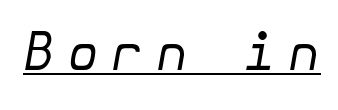
The rendering applies a slant to the glyphs. Compared with typical body copy, the letter spacing here is much looser. Beneath each row of characters lies a ruled line. Weight: not bold — regular or lighter.
